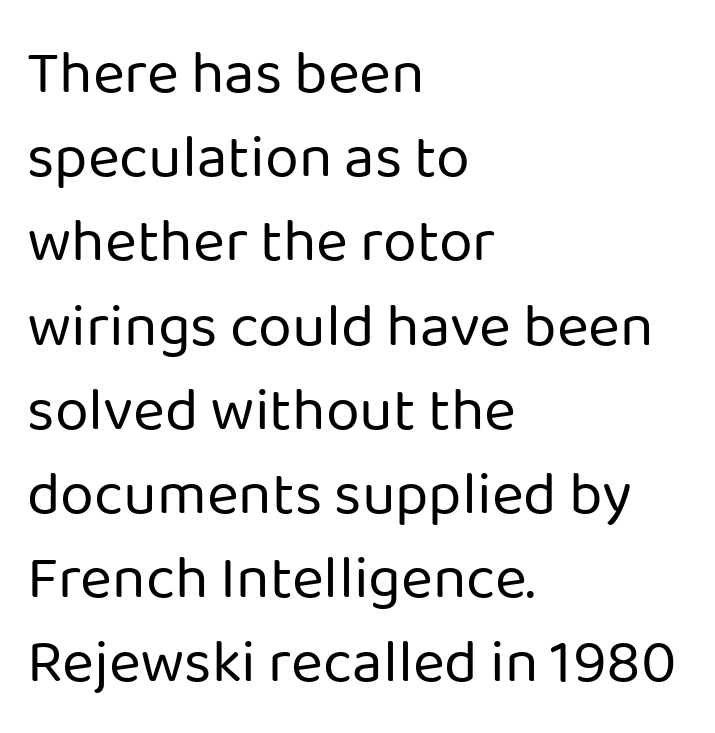
Posture: straight, roman, zero tilt. Is this a sans? Yes — the strokes have no serifs. The cut favours lightness, reaching ordinary text weight at its darkest. Underline: absent. Characters follow at the spacing the type designer built in. The line-height multiplier appears to be the usual default.
